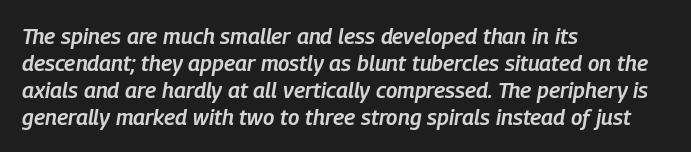
Typesetter's note: demi weight, one step under bold. There's an unmistakable incline to the writing here. This rendering uses left alignment, leaving the right contour irregular. Tracking here is standard; glyphs follow each other at the usual distance. Just letters on the line, the space beneath them empty.
